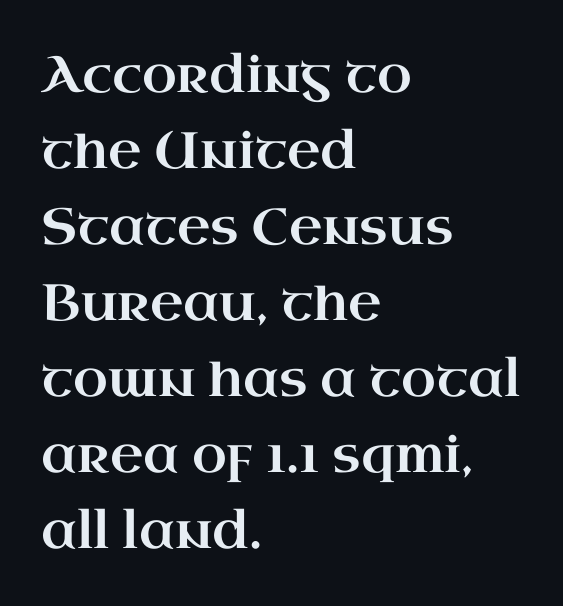
Q: Is the text italic (slanted)? A: No, it is upright.
Q: Is the typeface a serif or a sans-serif typeface? A: Serif.
Q: Is the text underlined? A: No.
Q: How is the paragraph aligned? A: Left-aligned.
Q: Is the spacing between letters normal or unusually wide? A: Normal.
Q: Is the spacing between lines tight, normal or loose? A: Normal.
Q: Width (condensed, normal, or wide)? A: Wide.
Q: Stroke contrast? A: High.
Q: x-height? A: Small.
Q: Monospaced? A: No.
